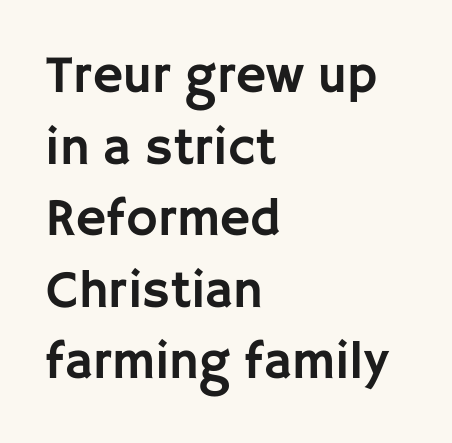
{"serif": "no", "italic": "no", "width": "normal", "stroke_contrast": "low", "x_height": "large", "monospaced": "no", "underline": "no", "align": "left", "line_spacing": "normal", "line_spacing_ratio": 1.35, "letter_spacing": "normal", "letter_spacing_em": 0.0, "glyph_px": 53}
